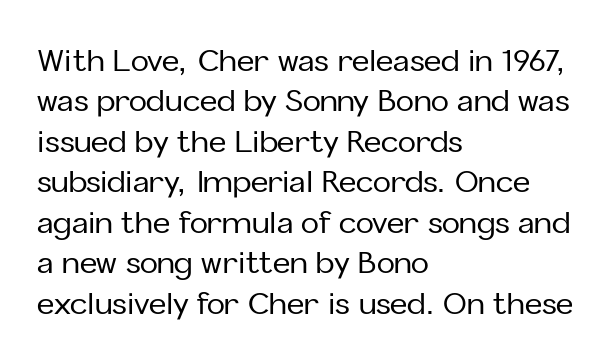
Is the letter spacing exaggerated? No — it looks like the ordinary default. The strip under each line holds only bare page. I'd call this a sans setting — the letters go barefoot. Does the leading feel generous? No, just average. The rag falls on the right side of this text block.
